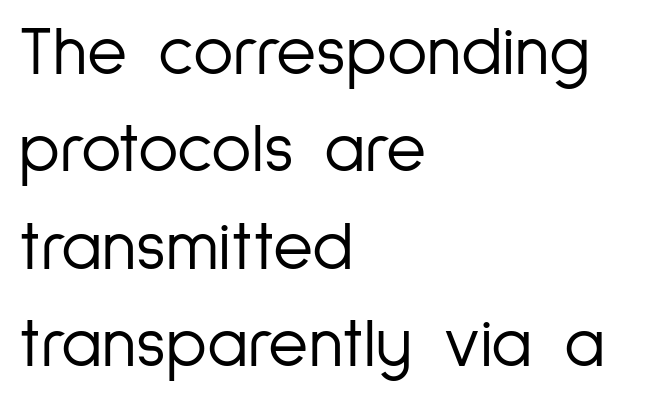
The image shows 69 px light, condensed sans-serif type, upright; set left-aligned, normal line spacing (1.41x), normal letter spacing, not underlined; low stroke contrast and a medium x-height.
